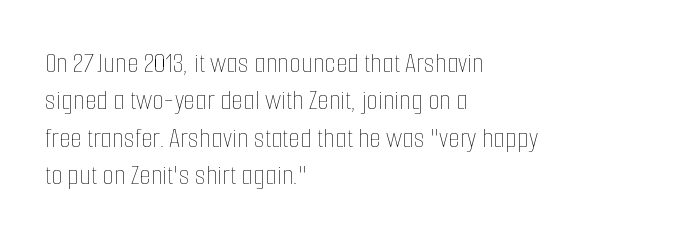
The block of text has a typical density, with ordinary space between rows. You could not count columns in this text — the font is proportionally spaced. Look at the tracking — it's just the regular setting, nothing added. The strokes are not fattened; the text isn't bold.
